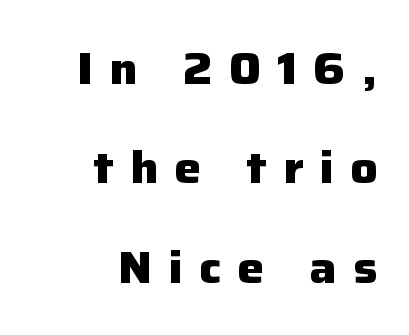
Q: Is the text bold? A: Yes.
Q: Is the text italic (slanted)? A: No, it is upright.
Q: Is the typeface a serif or a sans-serif typeface? A: Sans-serif.
Q: Is the text underlined? A: No.
Q: How is the paragraph aligned? A: Right-aligned.
Q: Is the spacing between letters normal or unusually wide? A: Unusually wide.
Q: Is the spacing between lines tight, normal or loose? A: Loose.
Q: Width (condensed, normal, or wide)? A: Normal.
Q: Stroke contrast? A: Low.
Q: x-height? A: Medium.
Q: Monospaced? A: No.
